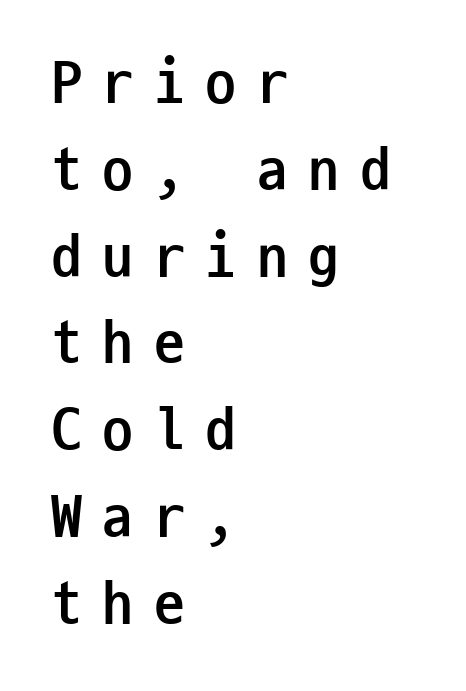
Words float on clear page, feet unadorned. Line starts are locked; line ends wander. Someone cranked the tracking dial way up on this one. The characters look thick and weighty, a clear bold.
